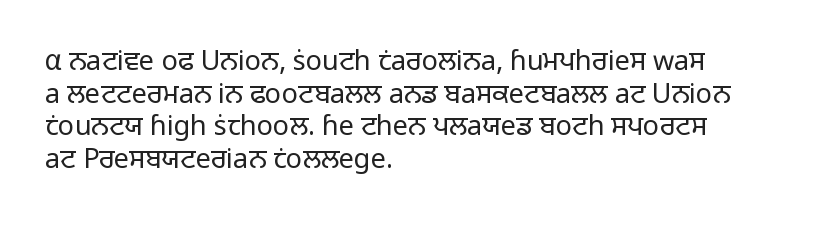
What stands out about the letter spacing? Nothing — it is the standard amount. This is not heavy type; no bold has been used. Just letters on the line, the space beneath them empty. Notice how the stems are strictly vertical — no italics here. This rendering uses left alignment, leaving the right contour irregular.
